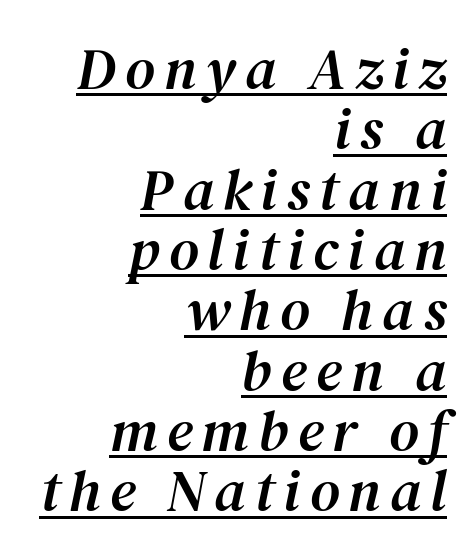
Q: Is the text italic (slanted)? A: Yes, it leans right by about 12 degrees.
Q: Is the typeface a serif or a sans-serif typeface? A: Serif.
Q: Is the text underlined? A: Yes.
Q: How is the paragraph aligned? A: Right-aligned.
Q: Is the spacing between lines tight, normal or loose? A: Tight.
Q: Width (condensed, normal, or wide)? A: Normal.
Q: Stroke contrast? A: Medium.
Q: x-height? A: Medium.
Q: Monospaced? A: No.
